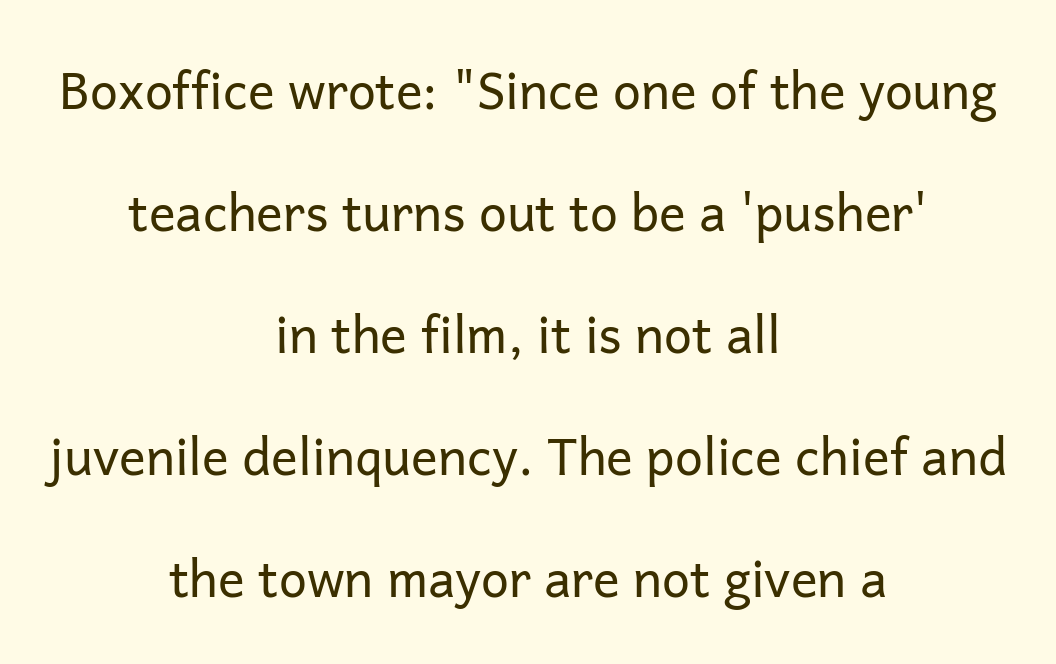
{"serif": "no", "italic": "no", "bold": "no", "weight": "regular", "width": "normal", "stroke_contrast": "low", "x_height": "medium", "monospaced": "no", "underline": "no", "align": "center", "line_spacing": "loose", "line_spacing_ratio": 2.44, "letter_spacing": "normal", "letter_spacing_em": 0.0, "glyph_px": 50}
